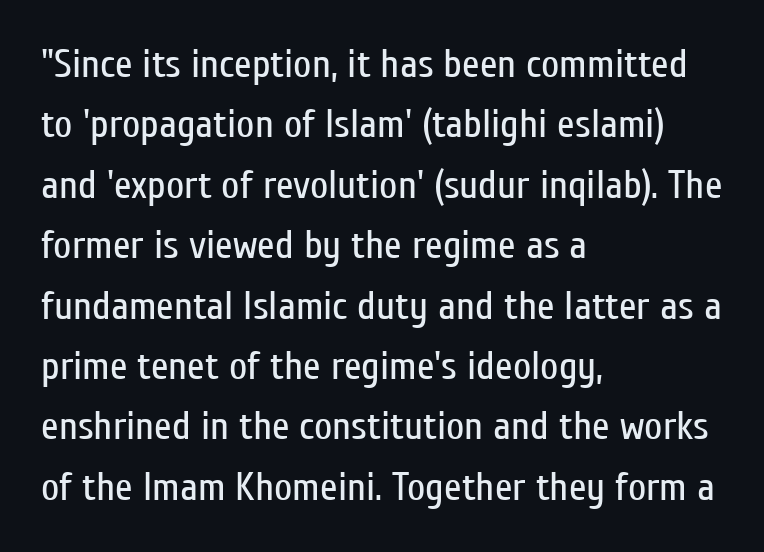
The image shows 40 px regular-weight, condensed sans-serif type, upright; set left-aligned, normal line spacing (1.51x), normal letter spacing, not underlined; low stroke contrast and a medium x-height.
